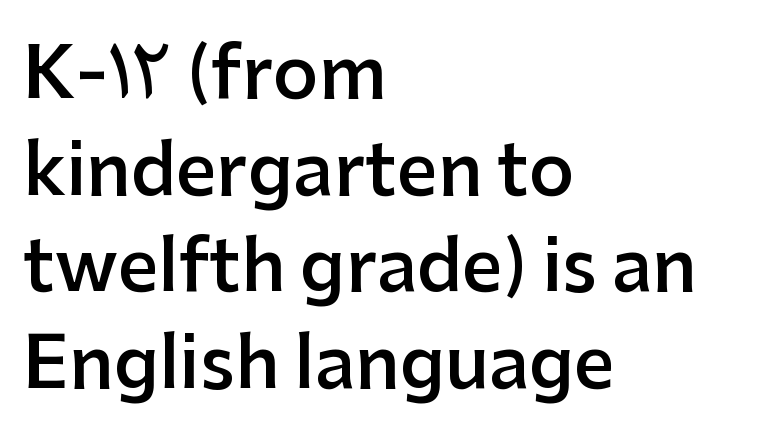
Type without underlining. In CSS terms this would be text-align: left. Italic: no, the glyphs are upright roman. Note the varied advance widths — an 'i' is clearly narrower than an 'm'. Compared with typical paragraphs, the rows here are spaced about the same. In terms of weight, the rendering is demibold, just under bold.
